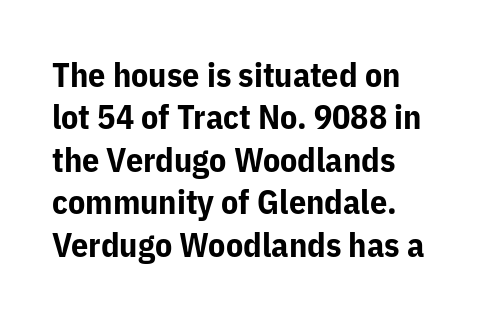
{"serif": "no", "italic": "no", "bold": "yes", "weight": "bold", "width": "normal", "stroke_contrast": "low", "x_height": "medium", "monospaced": "no", "underline": "no", "align": "left", "line_spacing": "normal", "line_spacing_ratio": 1.25, "letter_spacing": "normal", "letter_spacing_em": 0.0, "glyph_px": 34}
